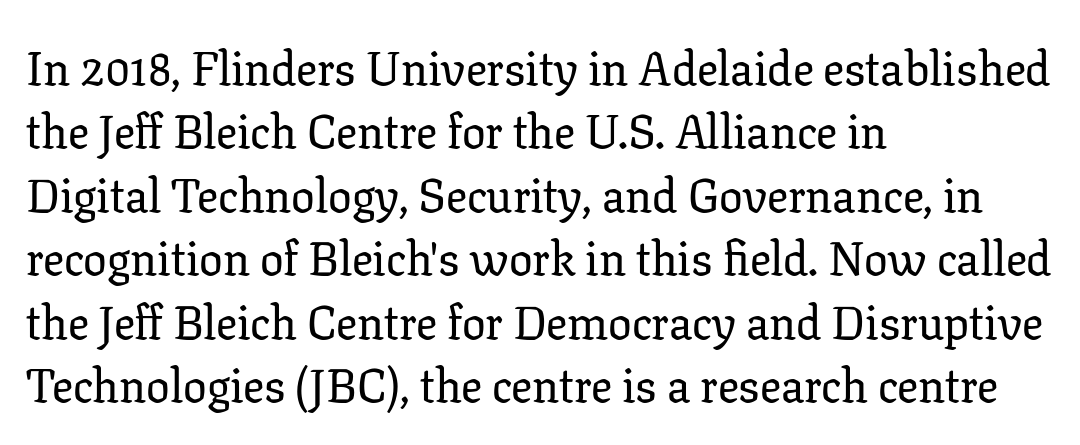
Each letter keeps its own natural width here, so spacing adapts to shape. Honestly, the letter spacing is just normal — you wouldn't notice it. The space directly below the letters is spotless. This sample uses an upright cut, with every glyph sitting square on the baseline.
